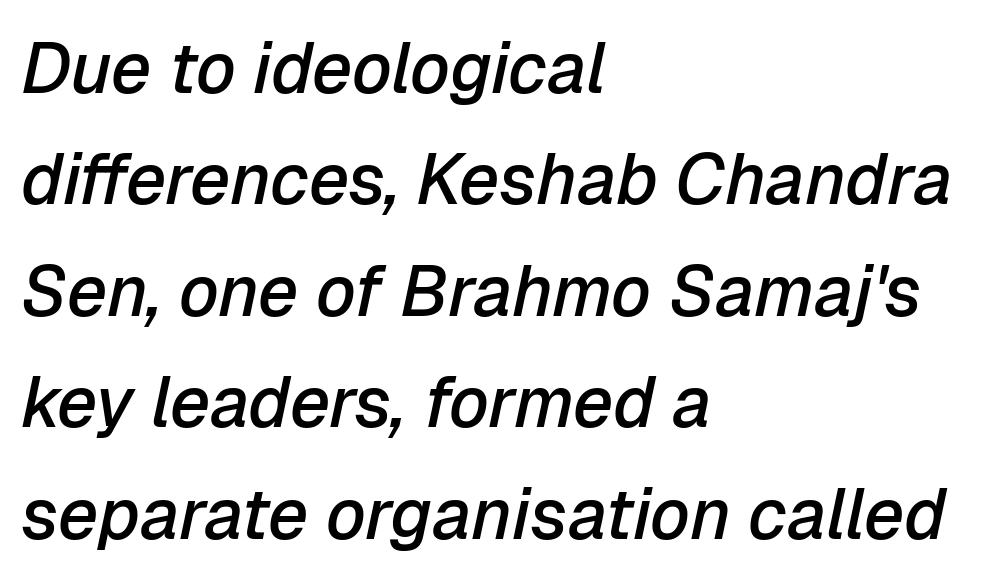
{"italic": "yes", "lean": "right", "slant_degrees": 12, "bold": "semi", "weight": "semibold", "width": "normal", "stroke_contrast": "low", "x_height": "medium", "monospaced": "no", "underline": "no", "align": "left", "line_spacing": "normal", "line_spacing_ratio": 1.57, "letter_spacing": "normal", "letter_spacing_em": 0.0, "glyph_px": 71}
